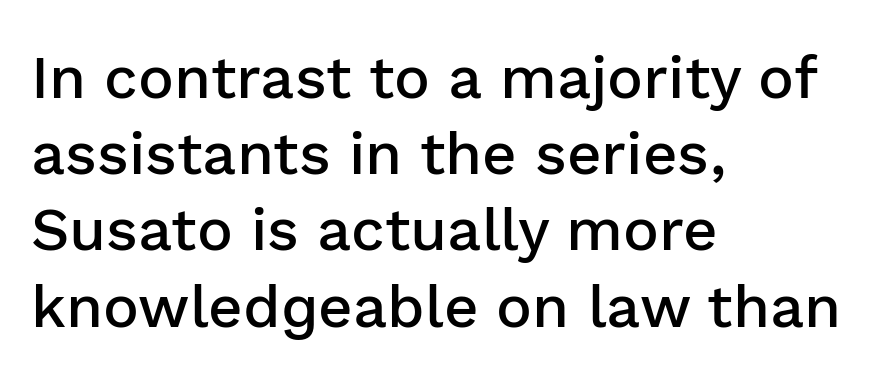
The image shows 60 px semibold sans-serif type, upright; set left-aligned, normal line spacing (1.27x), normal letter spacing, not underlined; low stroke contrast and a medium x-height.
